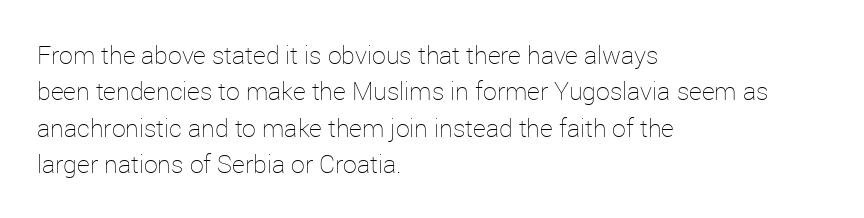
{"italic": "no", "bold": "no", "underline": "no", "align": "left", "line_spacing": "normal", "line_spacing_ratio": 1.46, "letter_spacing": "normal", "letter_spacing_em": 0.0, "glyph_px": 25}
